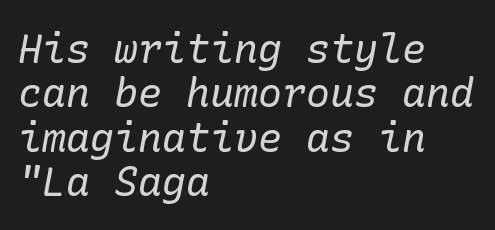
The image shows 40 px regular-weight type, italic (leaning right); set left-aligned, tight line spacing (1.11x), normal letter spacing, not underlined; low stroke contrast and a medium x-height.
